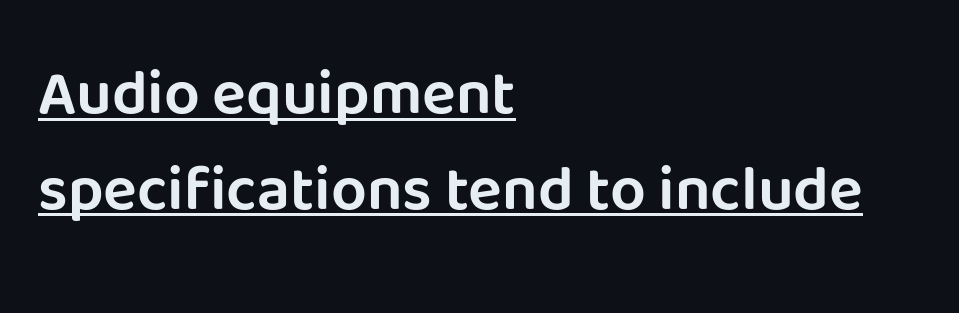
{"serif": "no", "italic": "no", "width": "normal", "stroke_contrast": "low", "x_height": "large", "monospaced": "no", "underline": "yes", "align": "left", "line_spacing": "normal", "line_spacing_ratio": 1.52, "letter_spacing": "normal", "letter_spacing_em": 0.0, "glyph_px": 63}
